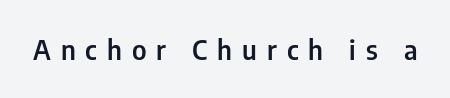
{"italic": "no", "bold": "semi", "underline": "no", "letter_spacing": "wide", "letter_spacing_em": 0.37, "glyph_px": 27}
